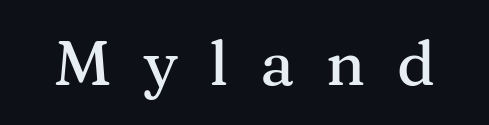
{"serif": "yes", "italic": "no", "width": "normal", "stroke_contrast": "medium", "x_height": "medium", "monospaced": "no", "underline": "no", "letter_spacing": "wide", "letter_spacing_em": 0.5, "glyph_px": 63}
